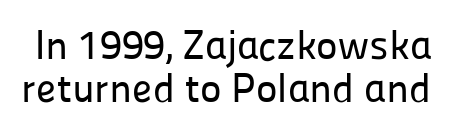
Q: Is the text italic (slanted)? A: No, it is upright.
Q: Is the typeface a serif or a sans-serif typeface? A: Sans-serif.
Q: Is the text underlined? A: No.
Q: Is the spacing between letters normal or unusually wide? A: Normal.
Q: Is the spacing between lines tight, normal or loose? A: Tight.
Q: Width (condensed, normal, or wide)? A: Normal.
Q: Stroke contrast? A: Low.
Q: x-height? A: Medium.
Q: Monospaced? A: No.
